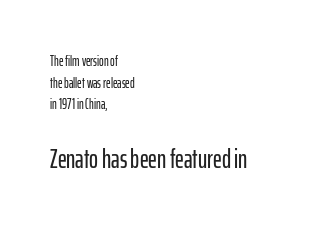
Q: Is the text italic (slanted)? A: No, it is upright.
Q: Is the text underlined? A: No.
Q: How is the paragraph aligned? A: Left-aligned.
Q: Is the spacing between letters normal or unusually wide? A: Normal.
Q: Is the spacing between lines tight, normal or loose? A: Normal.
Q: Which block of text is set in a larger size, the first (top) or the second (bottom)? A: The second (bottom) one.
